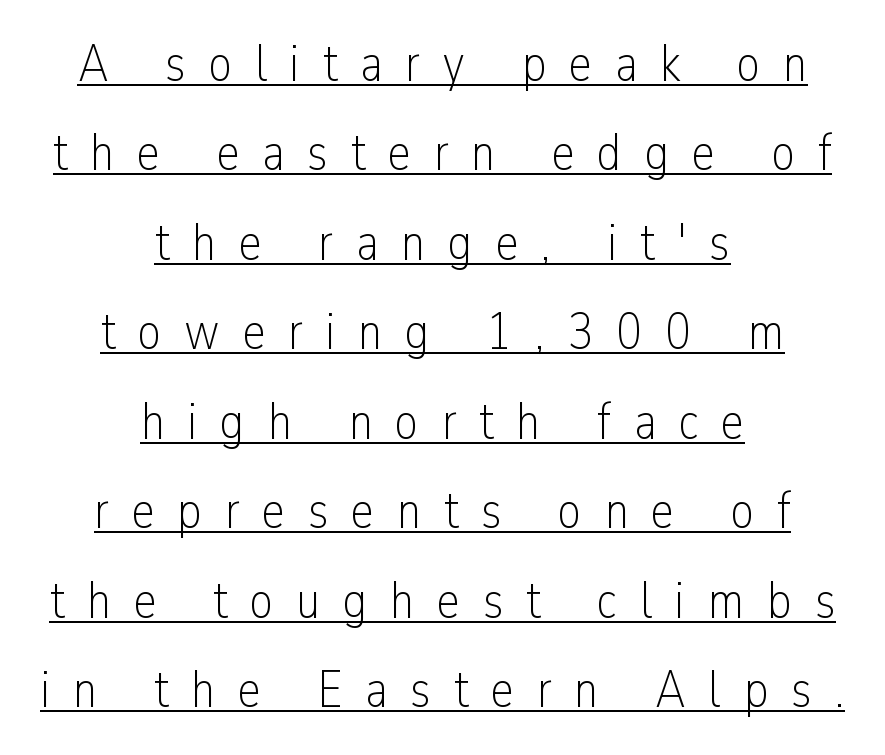
If you drew a line through each stem, it would be perfectly vertical. The letters look calm and open, with moderate or lighter stems. Grotesque or geometric, the face here clearly has no serifs. The compositor balanced each line on the midline.
